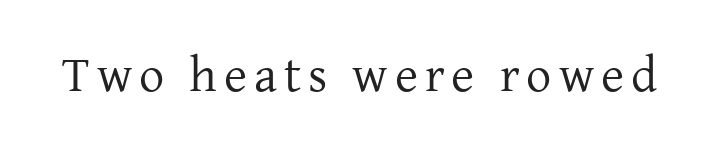
Q: Is the text bold? A: No.
Q: Is the text italic (slanted)? A: No, it is upright.
Q: Is the typeface a serif or a sans-serif typeface? A: Serif.
Q: Is the text underlined? A: No.
Q: Width (condensed, normal, or wide)? A: Normal.
Q: Stroke contrast? A: Low.
Q: x-height? A: Medium.
Q: Monospaced? A: No.
